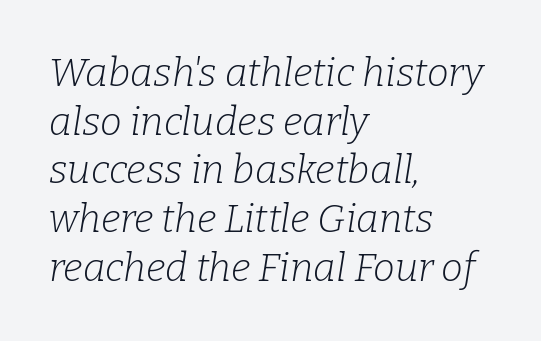
{"serif": "yes", "italic": "yes", "lean": "right", "slant_degrees": 9, "bold": "no", "weight": "light", "width": "normal", "stroke_contrast": "low", "x_height": "medium", "monospaced": "no", "underline": "no", "align": "left", "line_spacing": "normal", "line_spacing_ratio": 1.25, "letter_spacing": "normal", "letter_spacing_em": 0.0, "glyph_px": 39}
